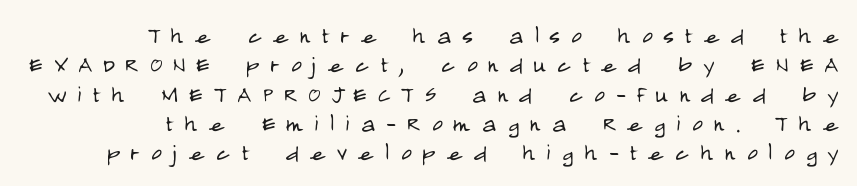
{"serif": "no", "italic": "no", "bold": "no", "weight": "light", "width": "condensed", "stroke_contrast": "low", "x_height": "large", "monospaced": "no", "underline": "no", "align": "right", "line_spacing": "tight", "line_spacing_ratio": 1.01, "letter_spacing": "wide", "letter_spacing_em": 0.38, "glyph_px": 29}
